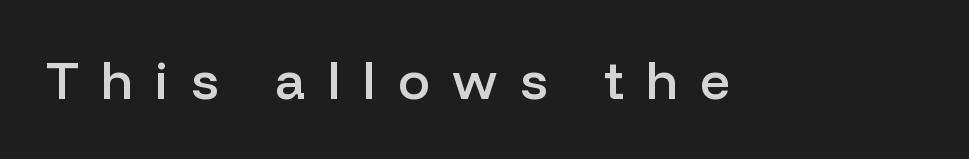
The image shows 53 px semibold sans-serif type, upright; set unusually wide letter spacing (+0.42 em), not underlined; low stroke contrast and a medium x-height.
